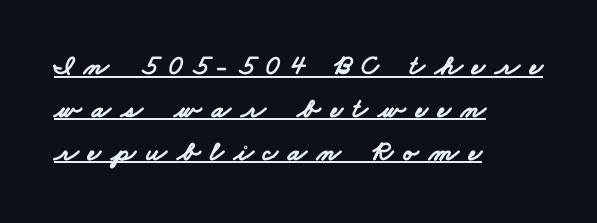
{"serif": "no", "bold": "yes", "weight": "bold", "width": "wide", "stroke_contrast": "low", "x_height": "small", "monospaced": "no", "underline": "yes", "align": "left", "line_spacing": "normal", "line_spacing_ratio": 1.53, "letter_spacing": "wide", "letter_spacing_em": 0.36, "glyph_px": 28}
